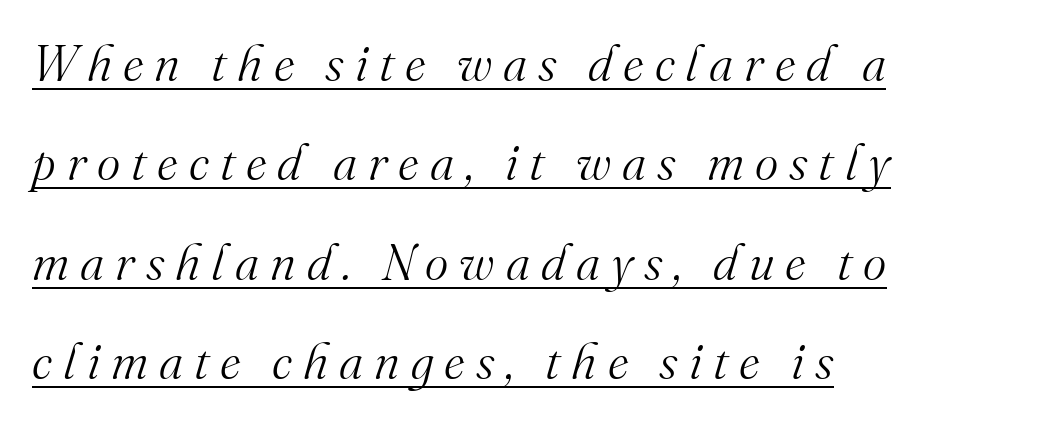
The image shows 50 px light serif type, italic (leaning right); set left-aligned, loose line spacing (1.99x), unusually wide letter spacing (+0.22 em), underlined; medium stroke contrast and a small x-height.
